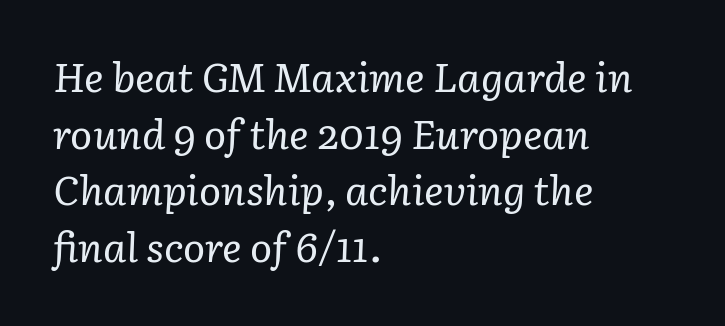
Q: Is the text bold? A: No.
Q: Is the text italic (slanted)? A: Yes, it leans right by about 3 degrees.
Q: Is the typeface a serif or a sans-serif typeface? A: Serif.
Q: Is the text underlined? A: No.
Q: How is the paragraph aligned? A: Left-aligned.
Q: Is the spacing between letters normal or unusually wide? A: Normal.
Q: Is the spacing between lines tight, normal or loose? A: Normal.
Q: Width (condensed, normal, or wide)? A: Normal.
Q: Stroke contrast? A: Low.
Q: x-height? A: Medium.
Q: Monospaced? A: No.
